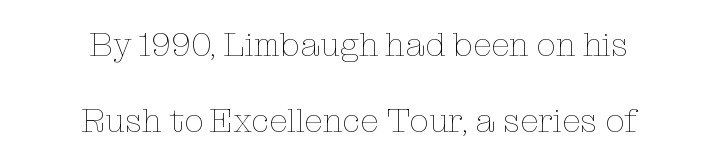
The image shows 34 px thin type, upright; set centered, loose line spacing (2.24x), normal letter spacing, not underlined; low stroke contrast and a medium x-height.
